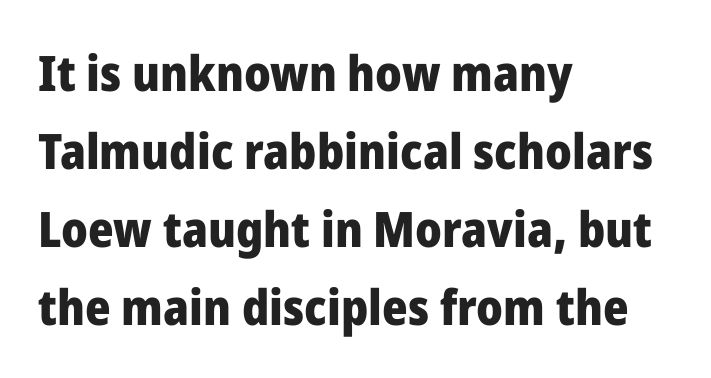
The image shows 49 px heavy sans-serif type, upright; set left-aligned, normal line spacing (1.59x), normal letter spacing, not underlined; low stroke contrast and a medium x-height.
